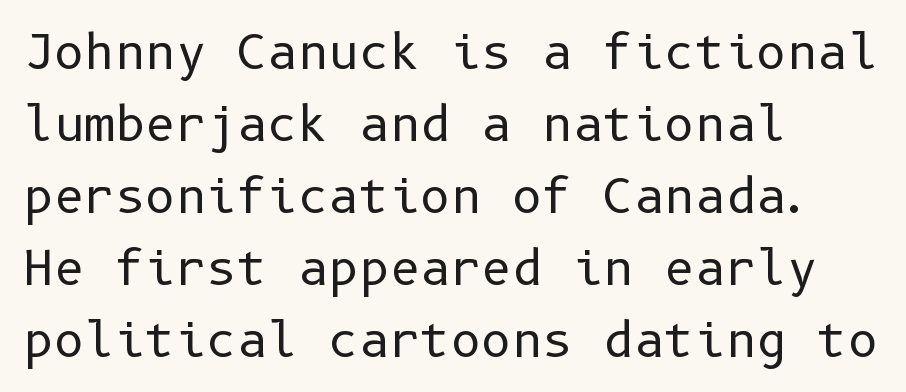
{"serif": "no", "italic": "no", "bold": "no", "weight": "regular", "width": "normal", "stroke_contrast": "low", "x_height": "medium", "underline": "no", "align": "left", "line_spacing": "normal", "line_spacing_ratio": 1.53, "letter_spacing": "normal", "letter_spacing_em": 0.0, "glyph_px": 47}
